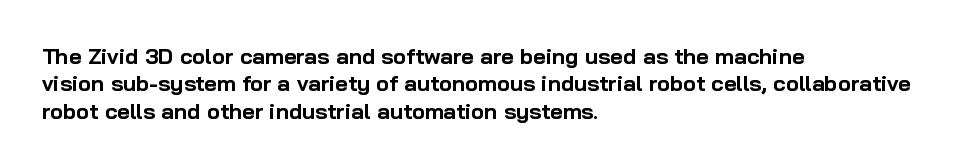
Q: Is the text bold? A: Yes.
Q: Is the text italic (slanted)? A: No, it is upright.
Q: Is the text underlined? A: No.
Q: How is the paragraph aligned? A: Left-aligned.
Q: Is the spacing between letters normal or unusually wide? A: Normal.
Q: Is the spacing between lines tight, normal or loose? A: Normal.
